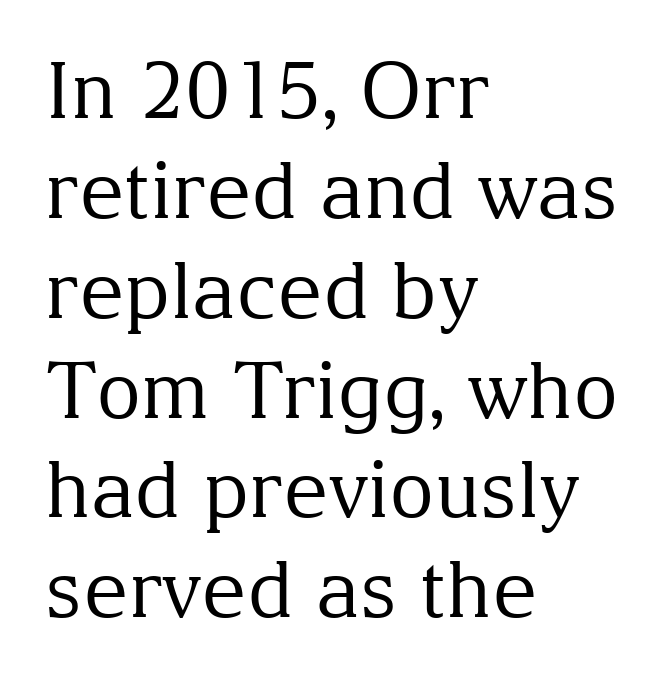
Q: Is the text bold? A: No.
Q: Is the text italic (slanted)? A: No, it is upright.
Q: Is the typeface a serif or a sans-serif typeface? A: Serif.
Q: Is the text underlined? A: No.
Q: How is the paragraph aligned? A: Left-aligned.
Q: Is the spacing between letters normal or unusually wide? A: Normal.
Q: Is the spacing between lines tight, normal or loose? A: Normal.
Q: Width (condensed, normal, or wide)? A: Normal.
Q: Stroke contrast? A: Medium.
Q: x-height? A: Medium.
Q: Monospaced? A: No.
